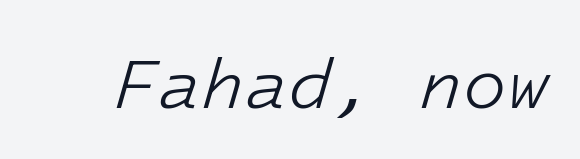
The rendering applies a slant to the glyphs. The weight would be labelled regular, book, light, or lighter still. Bare-footed words on every line. The letterforms sit shoulder to shoulder at normal distance. The passage shown is typed in a monospace face where columns stay perfectly aligned.
